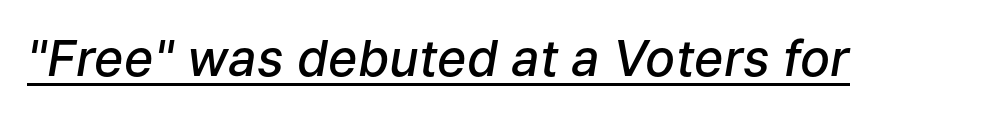
The letters advance in unequal steps, a hallmark of proportional type. Honestly, the letter spacing is just normal — you wouldn't notice it. Would a proofreader flag this as italicized? Yes. Notice how a bar underscores the lettering throughout. On the weight axis this lands at semibold, roughly 600.
